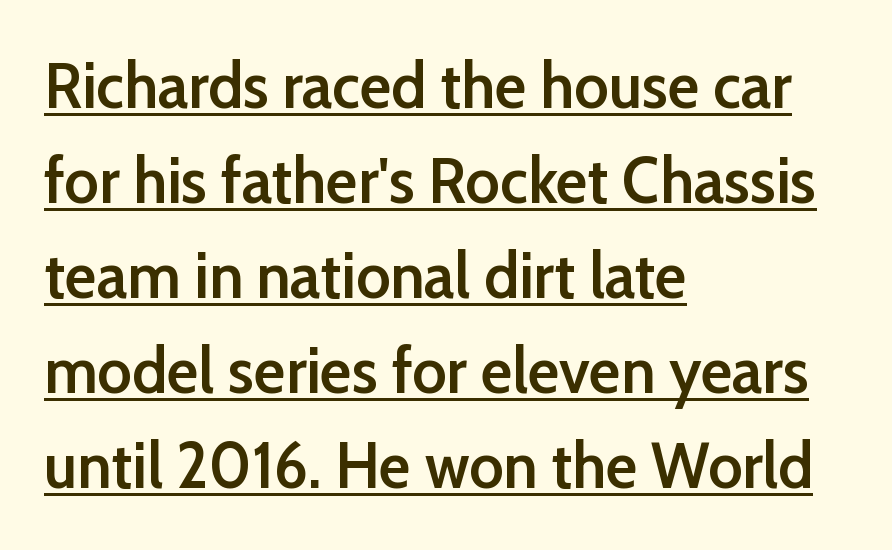
The image shows 66 px semibold sans-serif type, upright; set left-aligned, normal line spacing (1.44x), normal letter spacing, underlined; low stroke contrast and a medium x-height.
